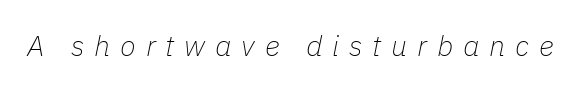
The image shows 29 px thin type, italic (leaning right); set unusually wide letter spacing (+0.34 em), not underlined; low stroke contrast and a medium x-height.
